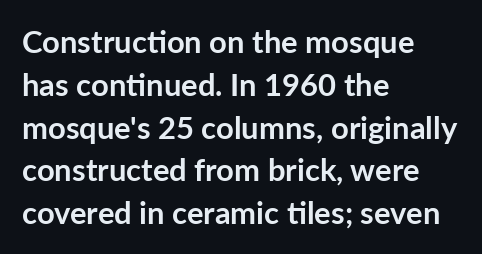
Q: Is the text bold? A: Yes.
Q: Is the text italic (slanted)? A: No, it is upright.
Q: Is the typeface a serif or a sans-serif typeface? A: Sans-serif.
Q: Is the text underlined? A: No.
Q: How is the paragraph aligned? A: Left-aligned.
Q: Is the spacing between letters normal or unusually wide? A: Normal.
Q: Is the spacing between lines tight, normal or loose? A: Normal.
Q: Width (condensed, normal, or wide)? A: Normal.
Q: Stroke contrast? A: Low.
Q: x-height? A: Medium.
Q: Monospaced? A: No.
